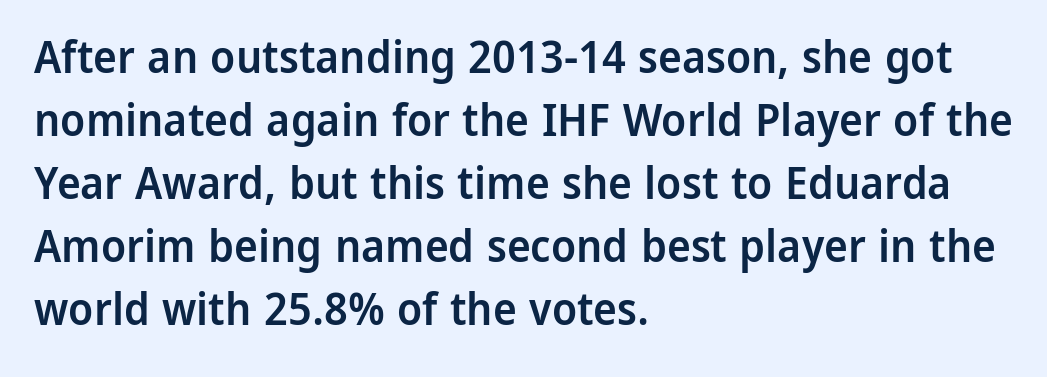
The rendering anchors every line to the left-hand side. Strokes here are thickened, but only to semibold level. Letterform terminals end flat and unadorned throughout the passage. Line spacing here is normal. Honestly, there is no underline to notice here at all.
